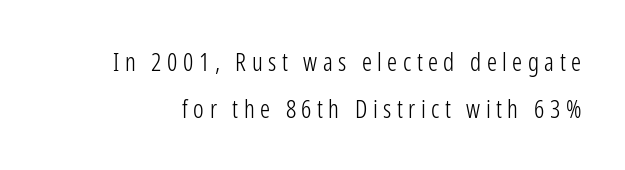
Caption: expanded tracking, letters set apart. A roman cut, with each character standing at attention. Is the stroke heavy? The answer is a plain regular-or-lighter. Type without underlining.
